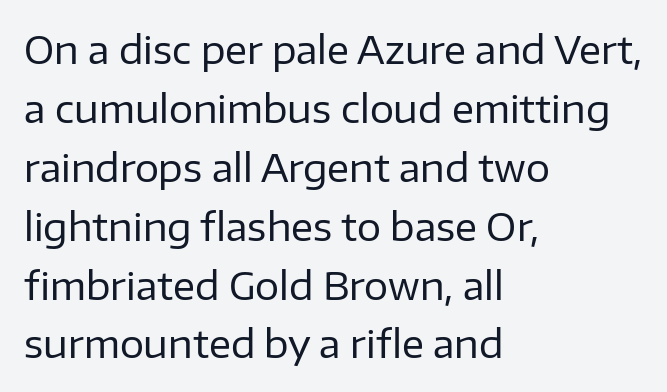
{"serif": "no", "italic": "no", "bold": "no", "weight": "regular", "width": "normal", "stroke_contrast": "low", "x_height": "medium", "monospaced": "no", "underline": "no", "align": "left", "line_spacing": "normal", "line_spacing_ratio": 1.55, "letter_spacing": "normal", "letter_spacing_em": 0.0, "glyph_px": 38}
